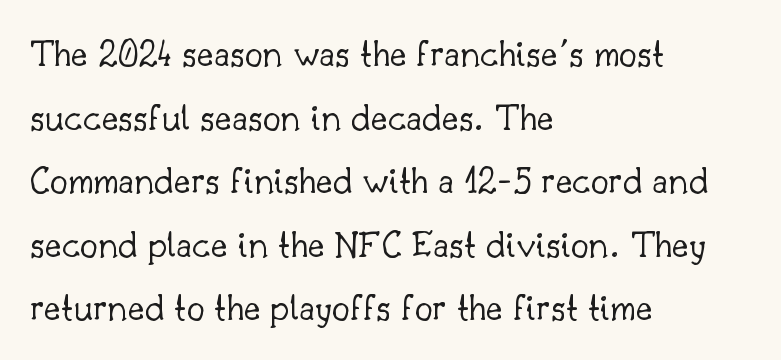
The gaps between neighbouring characters are ordinary and unremarkable. The designer left line spacing at the default. Lines of text with bare space underneath. Left-aligned paragraph, ragged on the right.
